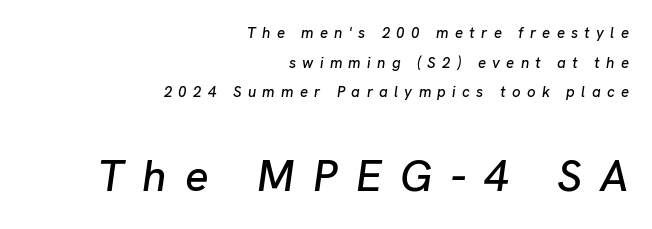
Q: Is the text italic (slanted)? A: Yes, it leans right by about 8 degrees.
Q: Is the text underlined? A: No.
Q: How is the paragraph aligned? A: Right-aligned.
Q: Is the spacing between letters normal or unusually wide? A: Unusually wide.
Q: Is the spacing between lines tight, normal or loose? A: Loose.
Q: Which block of text is set in a larger size, the first (top) or the second (bottom)? A: The second (bottom) one.
Q: Width (condensed, normal, or wide)? A: Normal.
Q: Stroke contrast? A: Low.
Q: x-height? A: Medium.
Q: Monospaced? A: No.
